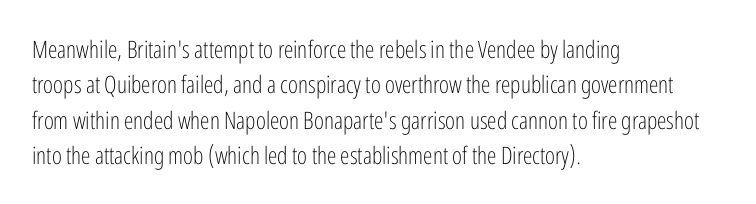
Tracking value appears to be zero — textbook default spacing. Posture: straight, roman, zero tilt. Leftover space on each line is placed entirely after the last word. This is not heavy type; no bold has been used.
